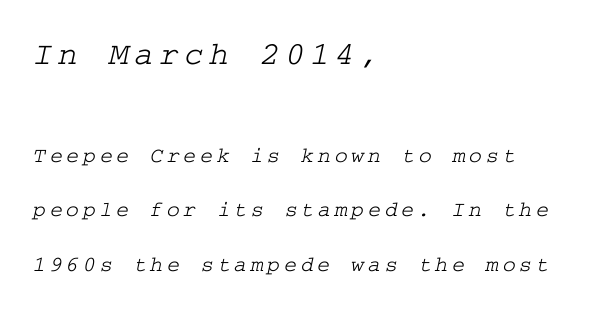
{"serif": "yes", "width": "wide", "stroke_contrast": "low", "x_height": "medium", "underline": "no", "align": "left", "line_spacing": "loose", "line_spacing_ratio": 2.47, "larger_block": "first", "size_ratio": 1.5, "glyph_px": 33}
